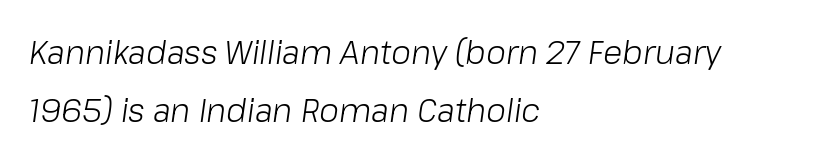
The image shows 32 px light type, italic (leaning right); set left-aligned, line spacing 1.81x, normal letter spacing, not underlined; low stroke contrast and a medium x-height.
